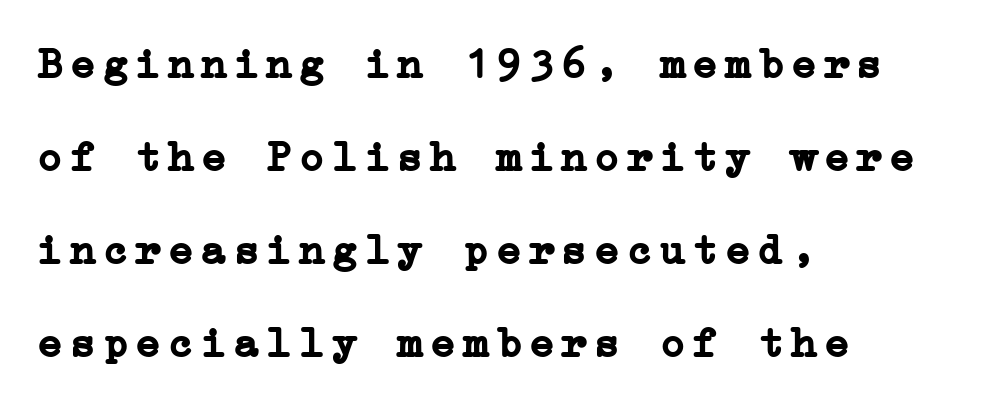
{"serif": "yes", "italic": "no", "bold": "yes", "weight": "semibold", "width": "normal", "stroke_contrast": "low", "x_height": "medium", "underline": "no", "align": "left", "line_spacing": "loose", "line_spacing_ratio": 2.16, "glyph_px": 43}
